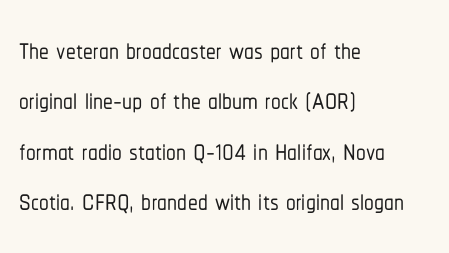
The image shows 39 px condensed sans-serif type, upright; set left-aligned, normal line spacing (1.29x), normal letter spacing, not underlined; low stroke contrast and a medium x-height.
